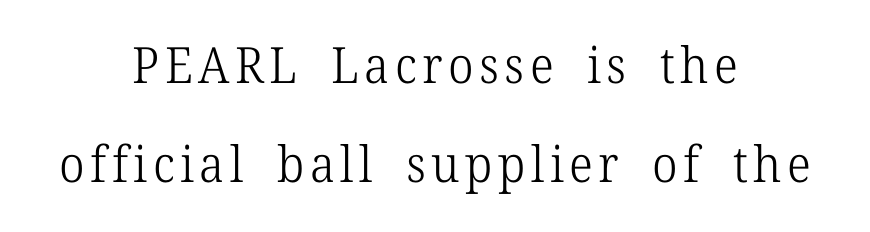
{"serif": "yes", "italic": "no", "bold": "no", "weight": "light", "width": "normal", "stroke_contrast": "low", "x_height": "medium", "monospaced": "no", "underline": "no", "align": "center", "line_spacing": "loose", "line_spacing_ratio": 1.99, "glyph_px": 50}
